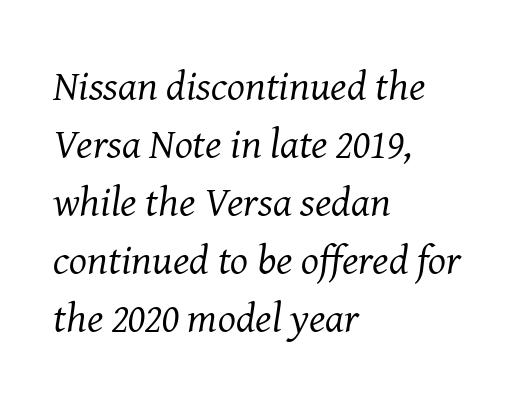
Q: Is the text bold? A: No.
Q: Is the text italic (slanted)? A: Yes, it leans right by about 8 degrees.
Q: Is the typeface a serif or a sans-serif typeface? A: Serif.
Q: Is the text underlined? A: No.
Q: How is the paragraph aligned? A: Left-aligned.
Q: Is the spacing between letters normal or unusually wide? A: Normal.
Q: Is the spacing between lines tight, normal or loose? A: Normal.
Q: Width (condensed, normal, or wide)? A: Normal.
Q: Stroke contrast? A: Medium.
Q: x-height? A: Medium.
Q: Monospaced? A: No.
